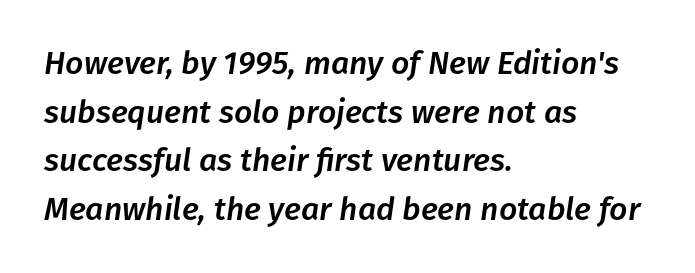
The image shows 32 px text type, italic (leaning right); set left-aligned, normal line spacing (1.52x), normal letter spacing, not underlined; low stroke contrast and a medium x-height.
